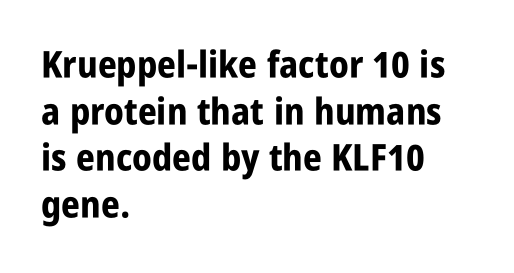
Q: Is the text bold? A: Yes.
Q: Is the text italic (slanted)? A: No, it is upright.
Q: Is the typeface a serif or a sans-serif typeface? A: Sans-serif.
Q: Is the text underlined? A: No.
Q: How is the paragraph aligned? A: Left-aligned.
Q: Is the spacing between letters normal or unusually wide? A: Normal.
Q: Is the spacing between lines tight, normal or loose? A: Normal.
Q: Width (condensed, normal, or wide)? A: Condensed.
Q: Stroke contrast? A: Low.
Q: x-height? A: Large.
Q: Monospaced? A: No.
